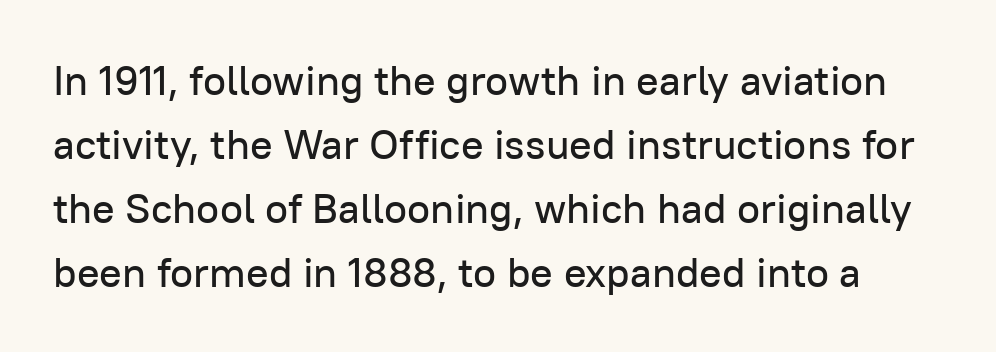
{"serif": "no", "italic": "no", "width": "normal", "stroke_contrast": "low", "x_height": "medium", "monospaced": "no", "underline": "no", "line_spacing": "normal", "line_spacing_ratio": 1.52, "letter_spacing": "normal", "letter_spacing_em": 0.0, "glyph_px": 42}
